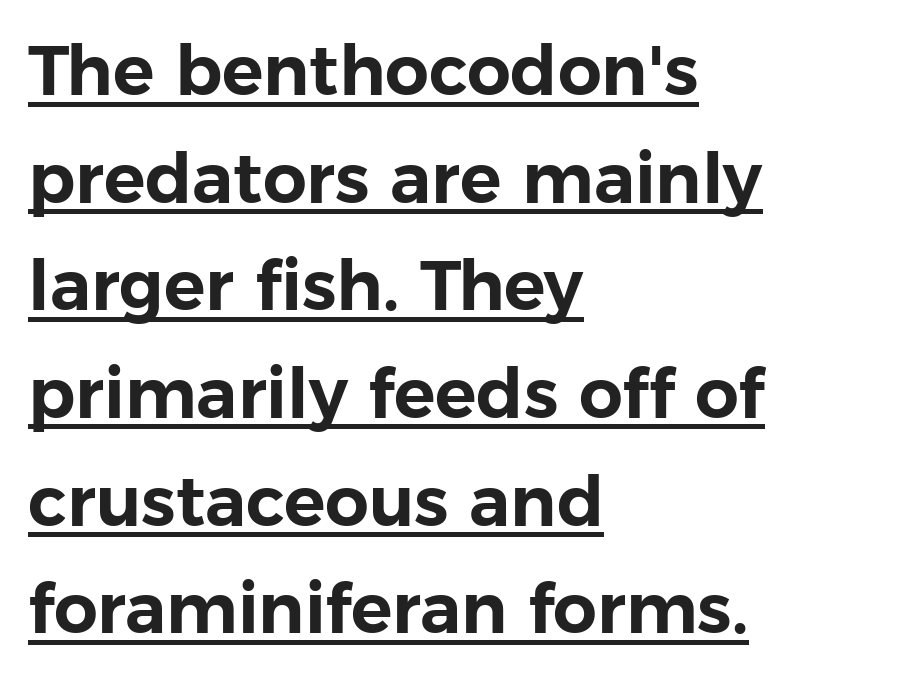
Q: Is the text italic (slanted)? A: No, it is upright.
Q: Is the typeface a serif or a sans-serif typeface? A: Sans-serif.
Q: Is the text underlined? A: Yes.
Q: How is the paragraph aligned? A: Left-aligned.
Q: Is the spacing between letters normal or unusually wide? A: Normal.
Q: Is the spacing between lines tight, normal or loose? A: Normal.
Q: Width (condensed, normal, or wide)? A: Normal.
Q: Stroke contrast? A: Low.
Q: x-height? A: Medium.
Q: Monospaced? A: No.
